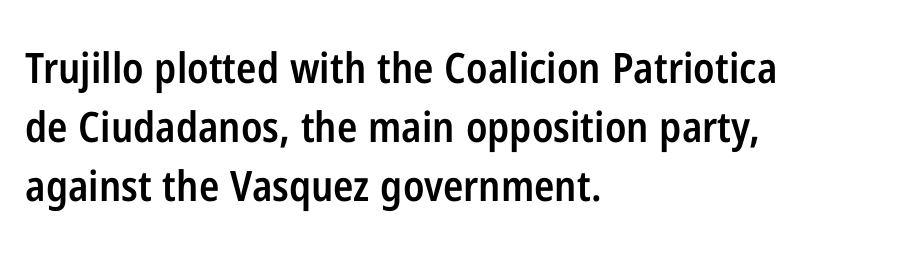
{"serif": "no", "italic": "no", "bold": "semi", "weight": "semibold", "width": "condensed", "stroke_contrast": "low", "x_height": "medium", "monospaced": "no", "underline": "no", "align": "left", "line_spacing": "normal", "line_spacing_ratio": 1.41, "letter_spacing": "normal", "letter_spacing_em": 0.0, "glyph_px": 42}
